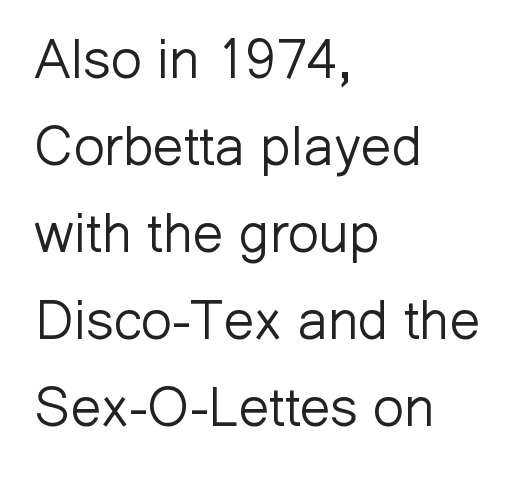
{"serif": "no", "italic": "no", "bold": "no", "weight": "light", "width": "normal", "stroke_contrast": "low", "x_height": "medium", "monospaced": "no", "underline": "no", "align": "left", "line_spacing": "normal", "line_spacing_ratio": 1.58, "letter_spacing": "normal", "letter_spacing_em": 0.0, "glyph_px": 55}
